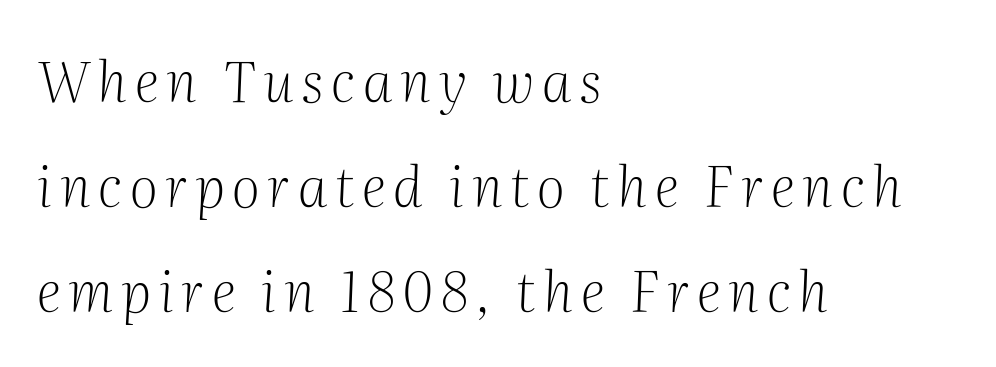
The image shows 55 px light serif type, italic (leaning right); set left-aligned, loose line spacing (1.91x), not underlined; medium stroke contrast and a medium x-height.
